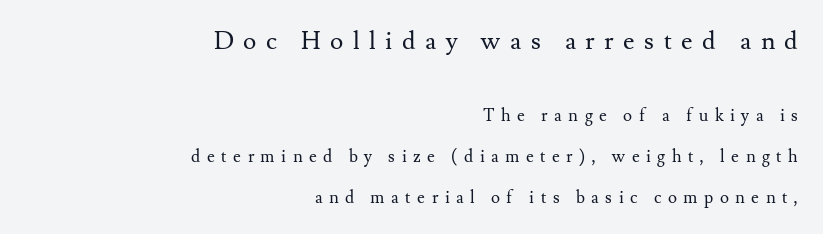
Glance below the letters and you will spot only blank space. This sample is right-justified, so line beginnings fall wherever the words allow. Spacing between characters has been opened up far beyond the box default. Ordinary non-slanted type is in use. This reads as an unemphasized weight, regular at the heaviest.
